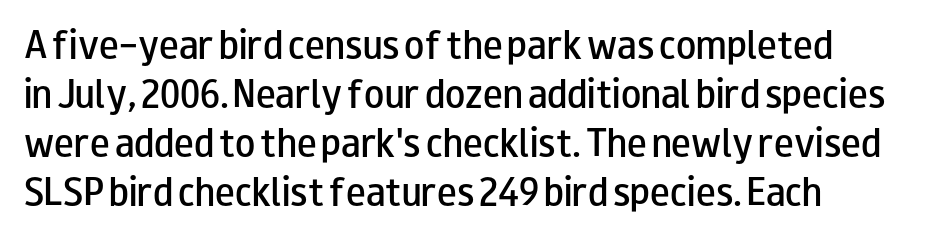
{"serif": "no", "italic": "no", "bold": "semi", "weight": "semibold", "width": "wide", "stroke_contrast": "low", "x_height": "small", "monospaced": "no", "underline": "no", "line_spacing": "normal", "line_spacing_ratio": 1.48, "letter_spacing": "normal", "letter_spacing_em": 0.0, "glyph_px": 33}
